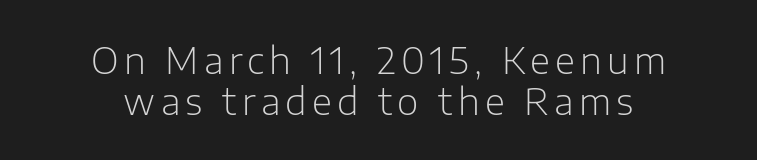
The baseline area is clear. Weight: in the light-to-regular range. The typography opts for an upright posture over an oblique one. Look at the bottom of the vertical strokes: they stop flat, with no serifs.
